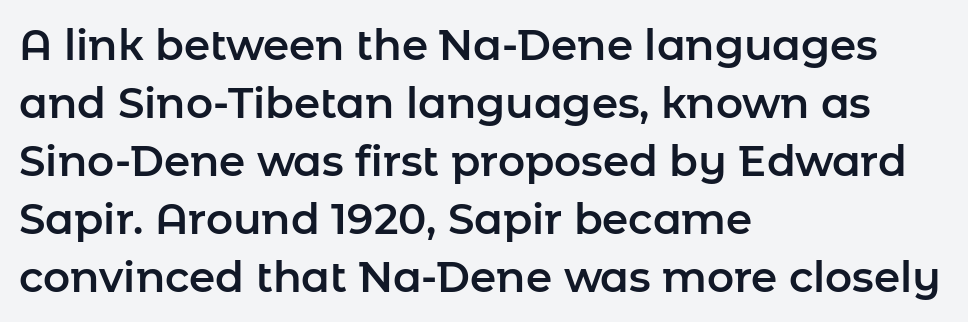
The image shows 42 px sans-serif type, upright; set left-aligned, normal line spacing (1.38x), normal letter spacing, not underlined; low stroke contrast and a medium x-height.
